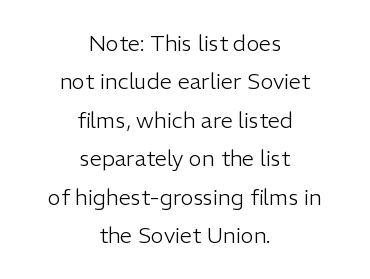
The image shows 22 px text type, upright; set centered, line spacing 1.75x, normal letter spacing, not underlined.
